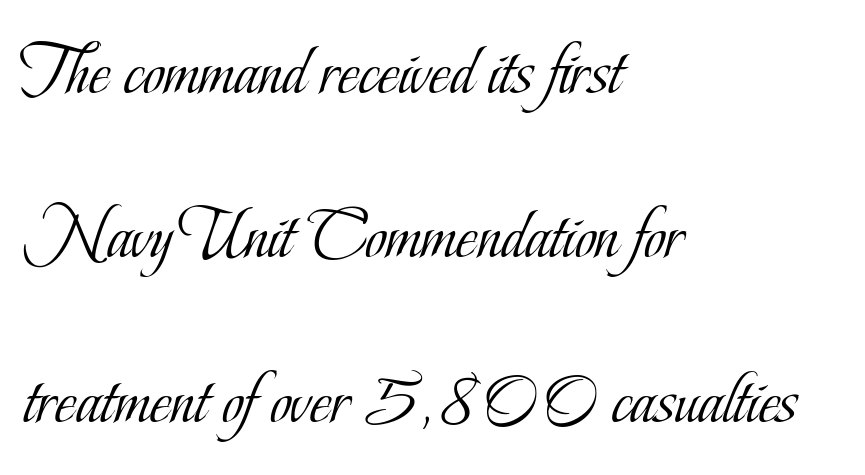
{"serif": "yes", "bold": "no", "weight": "light", "width": "condensed", "stroke_contrast": "low", "x_height": "small", "monospaced": "no", "underline": "no", "align": "left", "line_spacing": "loose", "line_spacing_ratio": 2.22, "letter_spacing": "normal", "letter_spacing_em": 0.0, "glyph_px": 74}
